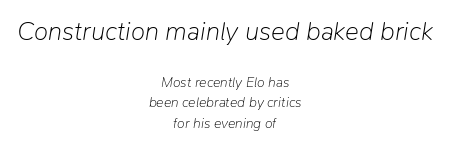
{"italic": "yes", "lean": "right", "slant_degrees": 9, "bold": "no", "underline": "no", "align": "center", "line_spacing": "normal", "line_spacing_ratio": 1.44, "letter_spacing": "normal", "letter_spacing_em": 0.0, "larger_block": "first", "size_ratio": 1.86, "glyph_px": 26}
